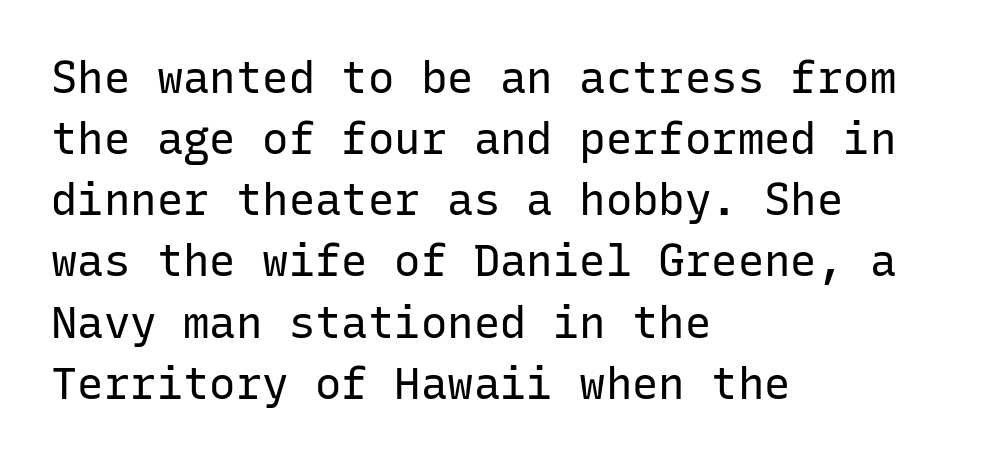
The image shows 44 px regular-weight sans-serif type, upright, monospaced; set left-aligned, normal line spacing (1.39x), normal letter spacing, not underlined; low stroke contrast and a medium x-height.
